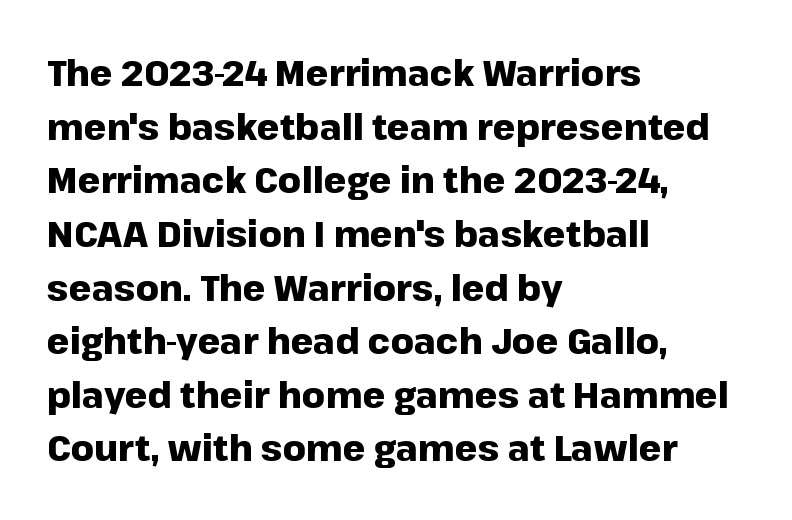
Q: Is the text bold? A: Yes.
Q: Is the text italic (slanted)? A: No, it is upright.
Q: Is the typeface a serif or a sans-serif typeface? A: Sans-serif.
Q: Is the text underlined? A: No.
Q: How is the paragraph aligned? A: Left-aligned.
Q: Is the spacing between letters normal or unusually wide? A: Normal.
Q: Is the spacing between lines tight, normal or loose? A: Normal.
Q: Width (condensed, normal, or wide)? A: Normal.
Q: Stroke contrast? A: Low.
Q: x-height? A: Medium.
Q: Monospaced? A: No.
